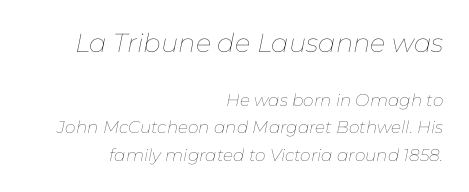
Q: Is the text bold? A: No.
Q: Is the text italic (slanted)? A: Yes, it leans right by about 11 degrees.
Q: Is the text underlined? A: No.
Q: How is the paragraph aligned? A: Right-aligned.
Q: Is the spacing between letters normal or unusually wide? A: Normal.
Q: Is the spacing between lines tight, normal or loose? A: Normal.
Q: Which block of text is set in a larger size, the first (top) or the second (bottom)? A: The first (top) one.
